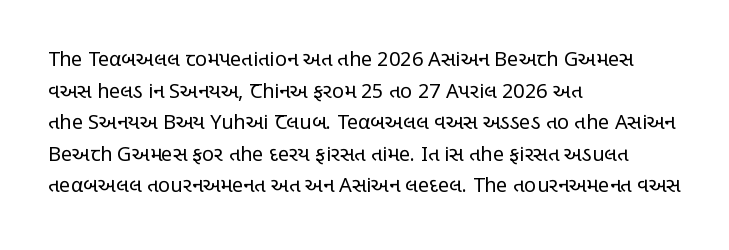
Teacher's note: observe the even left margin — that is flush-left alignment. The passage shown is not underscored anywhere. The rendering uses a moderate line-height, typical for paragraphs. Ascenders rise straight up at ninety degrees. Nobody touched the tracking dial on this one.
